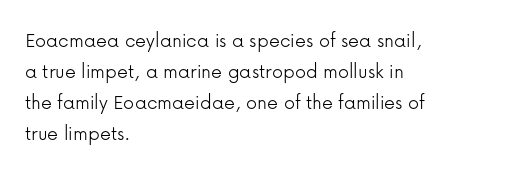
The words here are not underlined. Default kerning and tracking; the words read as compact shapes. The paragraph shown leans on its left margin. Posture: straight, roman, zero tilt. Vertical stems look standard width or narrower in stroke. Vertical spacing — default.
